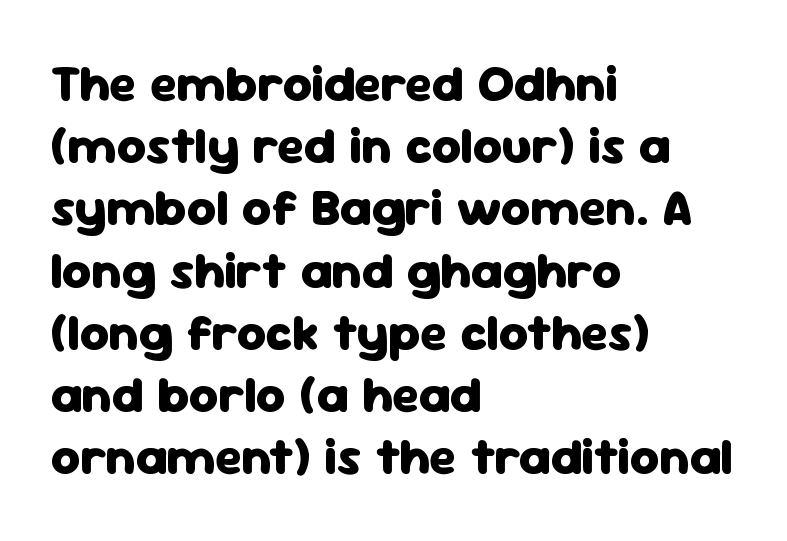
A full-strength bold gives these letters their thick strokes. Inter-character spacing is left at the font's built-in metrics. The face used here is proportionally spaced, like ordinary book or web type. Underline: absent. This is roman type, the default non-slanted kind. A sans-serif font was chosen for this passage.
